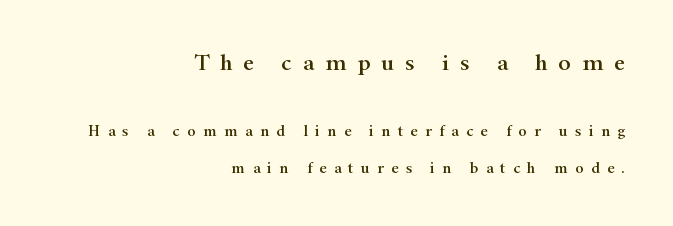
The image shows 24 px text type, upright; set right-aligned, loose line spacing (2.26x), unusually wide letter spacing (+0.45 em), not underlined; the first (top) block is 1.5x larger.
